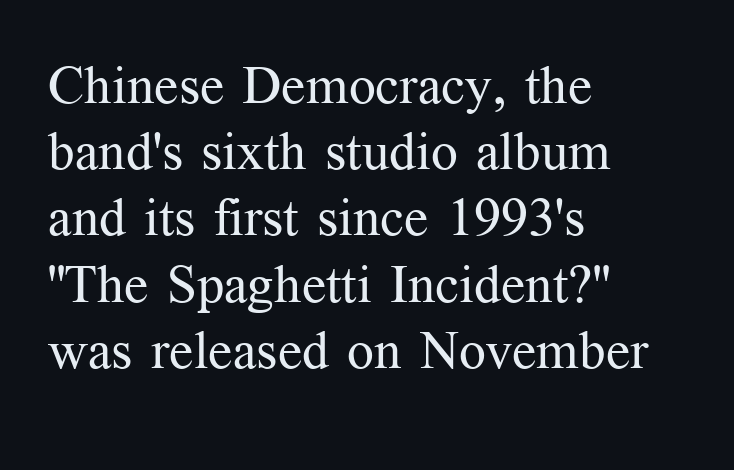
Q: Is the text bold? A: No.
Q: Is the text italic (slanted)? A: No, it is upright.
Q: Is the typeface a serif or a sans-serif typeface? A: Serif.
Q: Is the text underlined? A: No.
Q: How is the paragraph aligned? A: Left-aligned.
Q: Is the spacing between letters normal or unusually wide? A: Normal.
Q: Is the spacing between lines tight, normal or loose? A: Normal.
Q: Width (condensed, normal, or wide)? A: Normal.
Q: Stroke contrast? A: Medium.
Q: x-height? A: Medium.
Q: Monospaced? A: No.
